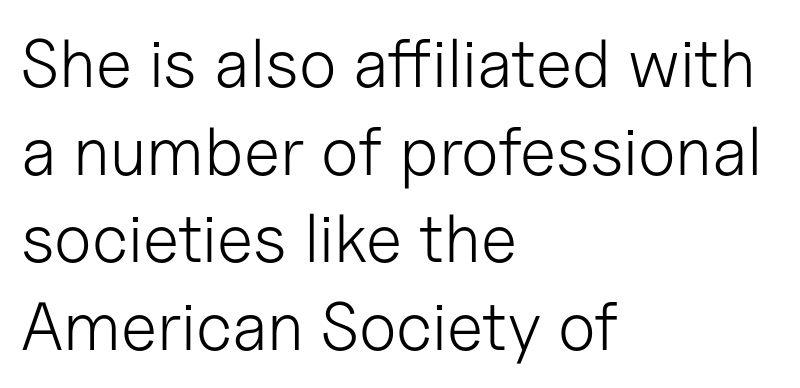
{"serif": "no", "italic": "no", "bold": "no", "weight": "light", "width": "normal", "stroke_contrast": "low", "x_height": "medium", "monospaced": "no", "underline": "no", "align": "left", "line_spacing": "normal", "line_spacing_ratio": 1.29, "letter_spacing": "normal", "letter_spacing_em": 0.0, "glyph_px": 68}
